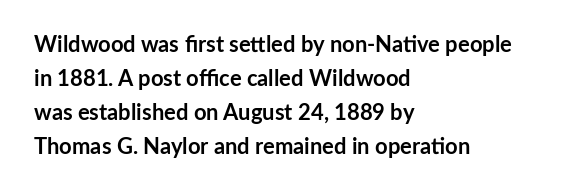
Q: Is the text bold? A: Yes.
Q: Is the text italic (slanted)? A: No, it is upright.
Q: Is the text underlined? A: No.
Q: How is the paragraph aligned? A: Left-aligned.
Q: Is the spacing between letters normal or unusually wide? A: Normal.
Q: Is the spacing between lines tight, normal or loose? A: Normal.
